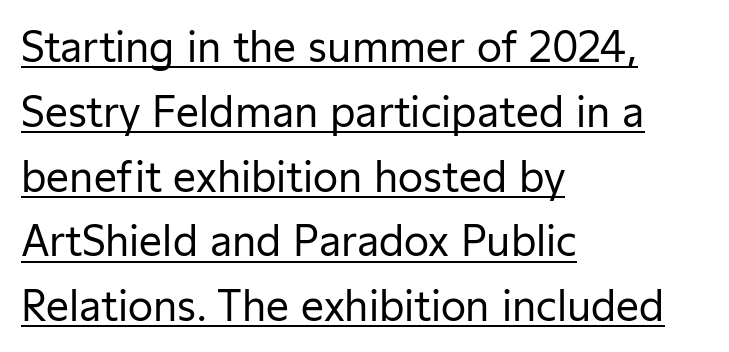
Q: Is the text bold? A: No.
Q: Is the text italic (slanted)? A: No, it is upright.
Q: Is the typeface a serif or a sans-serif typeface? A: Sans-serif.
Q: Is the text underlined? A: Yes.
Q: How is the paragraph aligned? A: Left-aligned.
Q: Is the spacing between letters normal or unusually wide? A: Normal.
Q: Is the spacing between lines tight, normal or loose? A: Normal.
Q: Width (condensed, normal, or wide)? A: Normal.
Q: Stroke contrast? A: Low.
Q: x-height? A: Medium.
Q: Monospaced? A: No.
